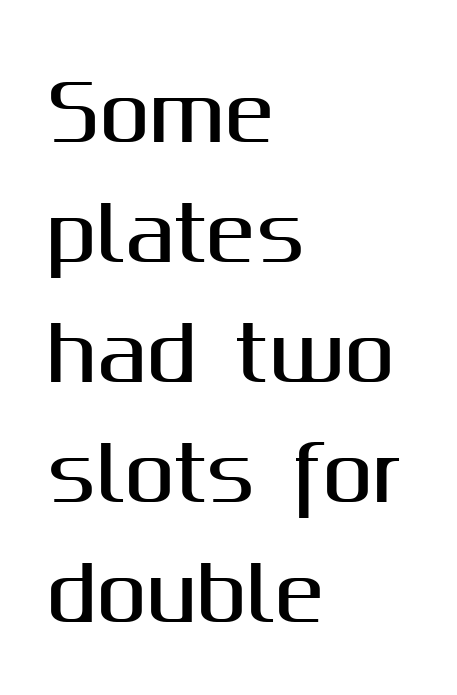
{"serif": "no", "italic": "no", "width": "normal", "stroke_contrast": "medium", "x_height": "medium", "monospaced": "no", "underline": "no", "align": "left", "line_spacing": "normal", "line_spacing_ratio": 1.6, "letter_spacing": "normal", "letter_spacing_em": 0.0, "glyph_px": 75}
